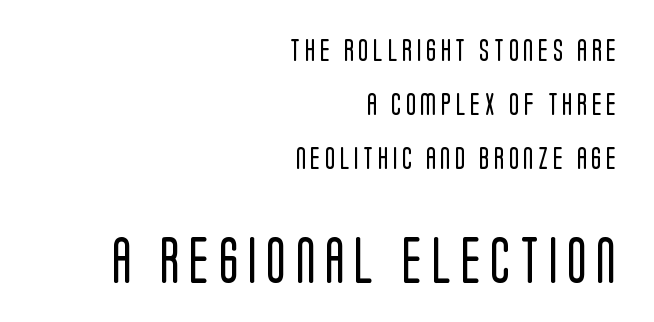
Q: Is the text bold? A: No.
Q: Is the text italic (slanted)? A: No, it is upright.
Q: Is the typeface a serif or a sans-serif typeface? A: Sans-serif.
Q: Is the text underlined? A: No.
Q: How is the paragraph aligned? A: Right-aligned.
Q: Is the spacing between letters normal or unusually wide? A: Unusually wide.
Q: Is the spacing between lines tight, normal or loose? A: Loose.
Q: Which block of text is set in a larger size, the first (top) or the second (bottom)? A: The second (bottom) one.
Q: Width (condensed, normal, or wide)? A: Condensed.
Q: Stroke contrast? A: Low.
Q: x-height? A: Large.
Q: Monospaced? A: No.
